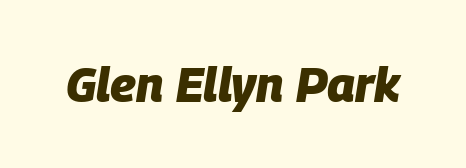
The image shows 48 px heavy type, italic (leaning right); set normal letter spacing, not underlined; low stroke contrast and a large x-height.
